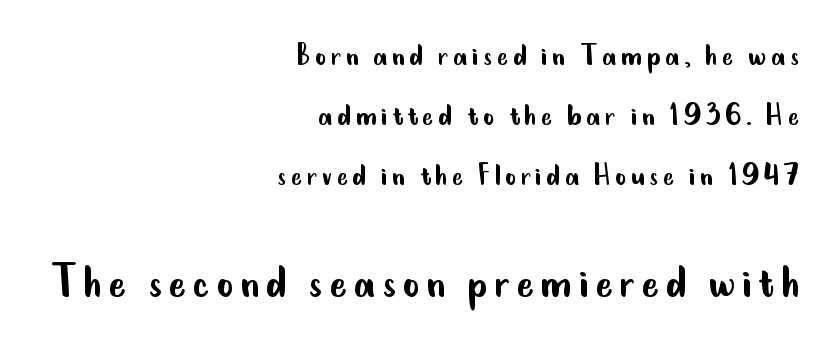
Here the second block reads like a headline and the first like body copy. No letter is thick-stroked: the sample isn't bold. Which margin do the lines hug? The right one — the left edge is uneven. Every stem runs plumb, perpendicular to the baseline. Descender tails drop into unmarked territory. Spacing verdict: proportional, widths tailored to each character.
